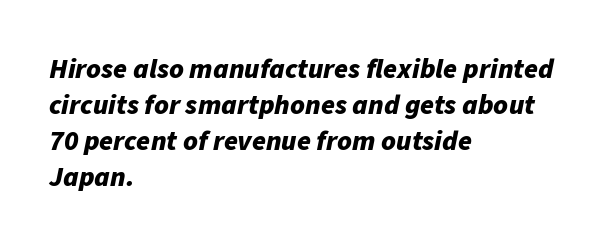
Q: Is the text bold? A: Yes.
Q: Is the text italic (slanted)? A: Yes, it leans right by about 11 degrees.
Q: Is the text underlined? A: No.
Q: How is the paragraph aligned? A: Left-aligned.
Q: Is the spacing between letters normal or unusually wide? A: Normal.
Q: Is the spacing between lines tight, normal or loose? A: Normal.
Q: Width (condensed, normal, or wide)? A: Normal.
Q: Stroke contrast? A: Low.
Q: x-height? A: Medium.
Q: Monospaced? A: No.
